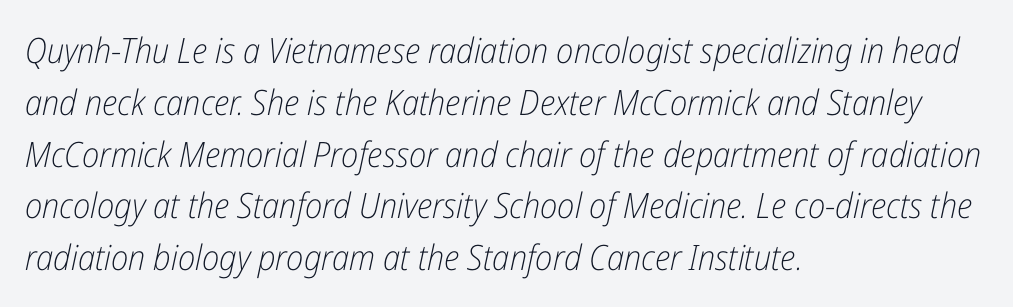
{"italic": "yes", "lean": "right", "slant_degrees": 12, "bold": "no", "weight": "light", "width": "condensed", "stroke_contrast": "low", "x_height": "medium", "monospaced": "no", "underline": "no", "align": "left", "line_spacing": "normal", "line_spacing_ratio": 1.48, "letter_spacing": "normal", "letter_spacing_em": 0.0, "glyph_px": 35}
